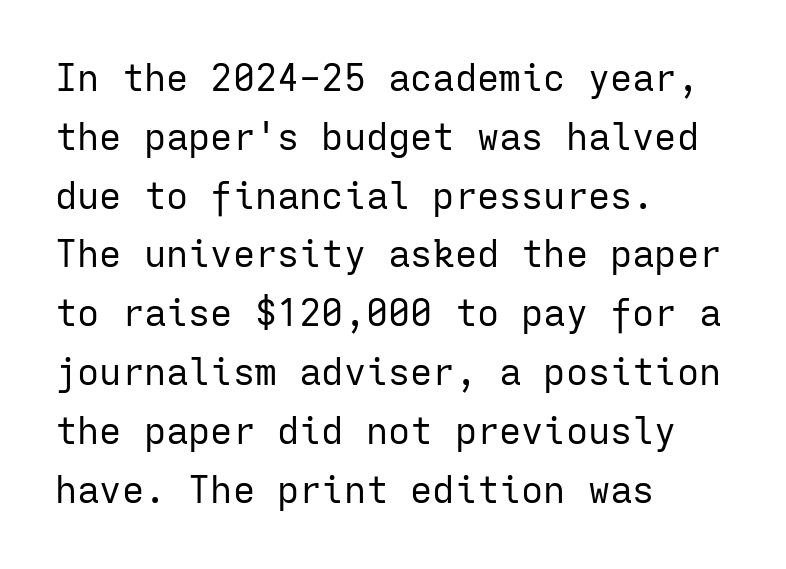
Q: Is the text bold? A: No.
Q: Is the text italic (slanted)? A: No, it is upright.
Q: Is the typeface a serif or a sans-serif typeface? A: Sans-serif.
Q: Is the text underlined? A: No.
Q: How is the paragraph aligned? A: Left-aligned.
Q: Is the spacing between letters normal or unusually wide? A: Normal.
Q: Is the spacing between lines tight, normal or loose? A: Normal.
Q: Width (condensed, normal, or wide)? A: Normal.
Q: Stroke contrast? A: Low.
Q: x-height? A: Medium.
Q: Monospaced? A: Yes.
